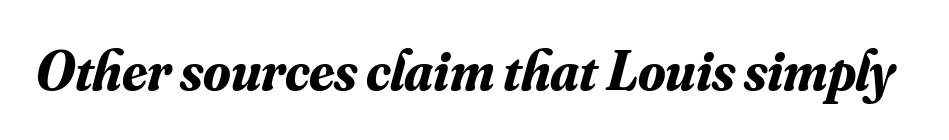
{"serif": "yes", "italic": "yes", "lean": "right", "slant_degrees": 16, "bold": "yes", "weight": "bold", "width": "normal", "stroke_contrast": "medium", "x_height": "small", "monospaced": "no", "underline": "no", "letter_spacing": "normal", "letter_spacing_em": 0.0, "glyph_px": 56}
